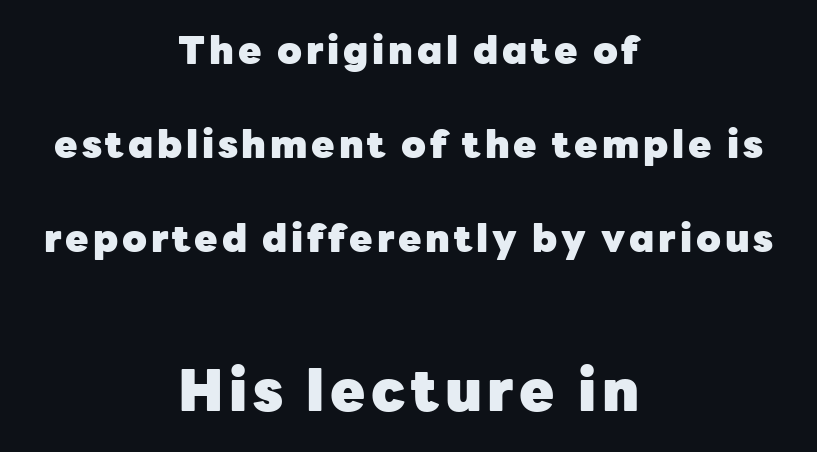
The image shows 57 px heavy sans-serif type, upright; set centered, loose line spacing (2.47x), not underlined; the second (bottom) block is 1.5x larger; low stroke contrast and a medium x-height.
